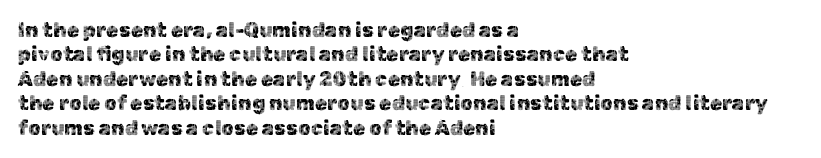
The image shows 20 px text type, upright; set left-aligned, line spacing 1.22x, normal letter spacing, not underlined.
